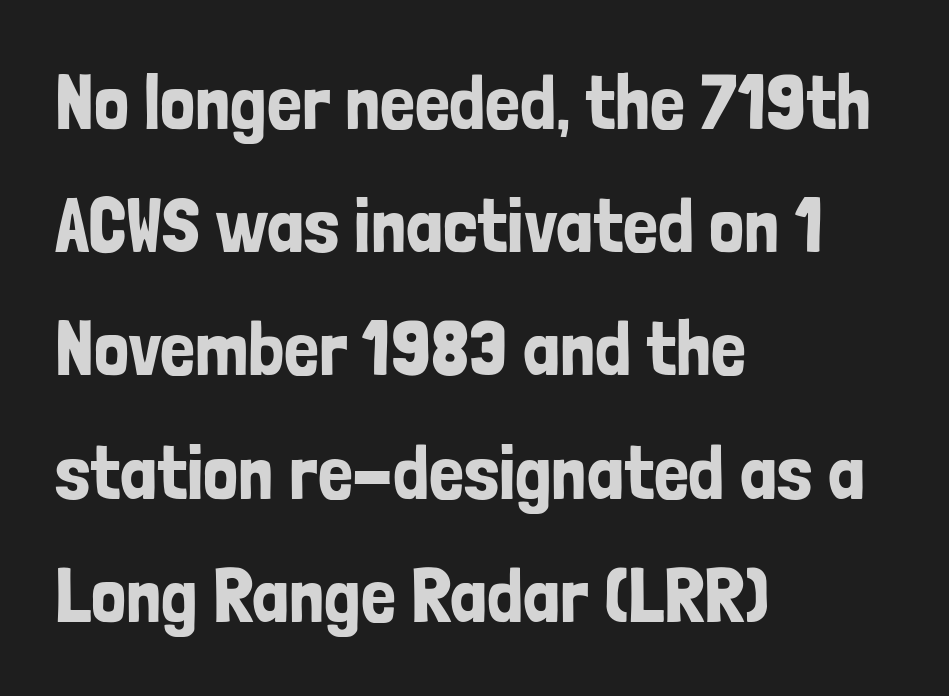
{"serif": "no", "italic": "no", "width": "condensed", "stroke_contrast": "low", "x_height": "medium", "monospaced": "no", "underline": "no", "align": "left", "line_spacing": "normal", "line_spacing_ratio": 1.58, "letter_spacing": "normal", "letter_spacing_em": 0.0, "glyph_px": 78}
